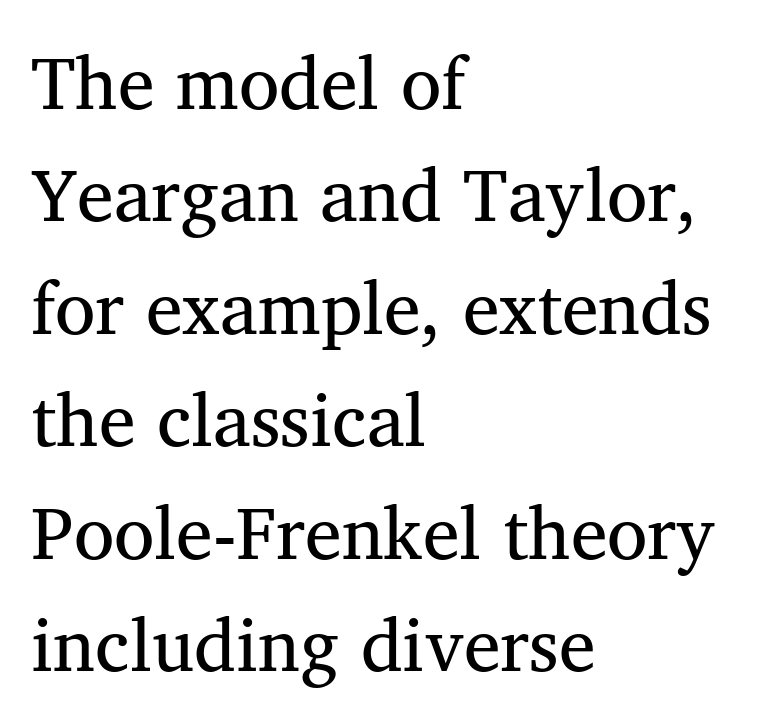
Q: Is the text bold? A: No.
Q: Is the text italic (slanted)? A: No, it is upright.
Q: Is the typeface a serif or a sans-serif typeface? A: Serif.
Q: Is the text underlined? A: No.
Q: How is the paragraph aligned? A: Left-aligned.
Q: Is the spacing between letters normal or unusually wide? A: Normal.
Q: Is the spacing between lines tight, normal or loose? A: Normal.
Q: Width (condensed, normal, or wide)? A: Normal.
Q: Stroke contrast? A: Medium.
Q: x-height? A: Medium.
Q: Monospaced? A: No.
